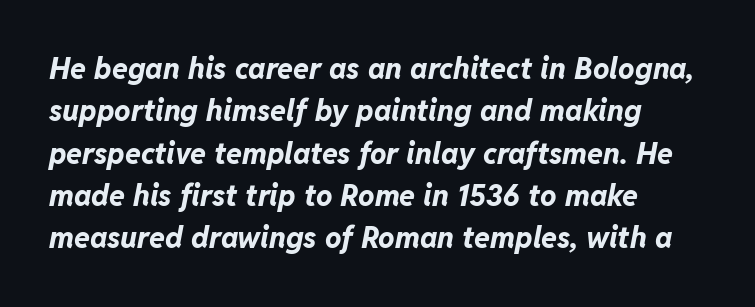
The image shows 29 px bold type, italic (leaning right); set left-aligned, normal line spacing (1.46x), normal letter spacing, not underlined; low stroke contrast and a medium x-height.
